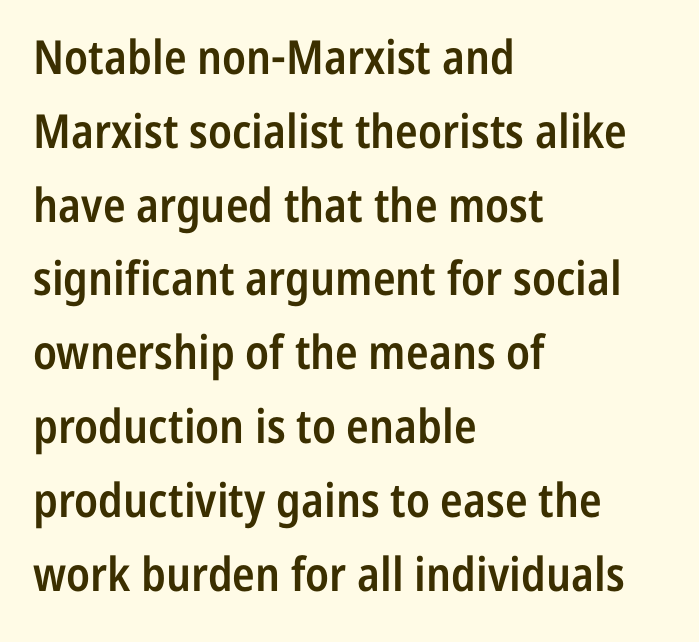
Nothing sits at the stroke ends, so this counts as sans-serif. Is there much room between lines? A standard amount, neither cramped nor airy. Every character sits straight up, as roman type does. You could not count columns in this text — the font is proportionally spaced. These lines are set flush left with a ragged right edge. Stroke thickness is moderately raised; the sample reads as semibold.
